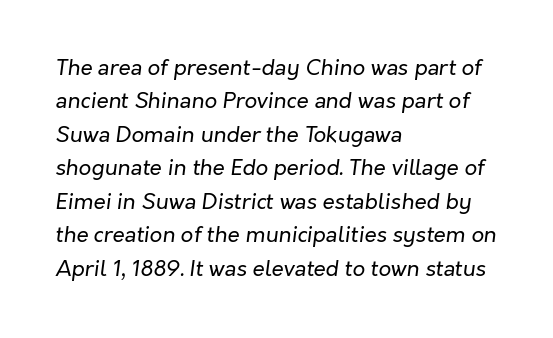
The image shows 22 px text type, italic (leaning right); set left-aligned, normal line spacing (1.52x), normal letter spacing, not underlined.
